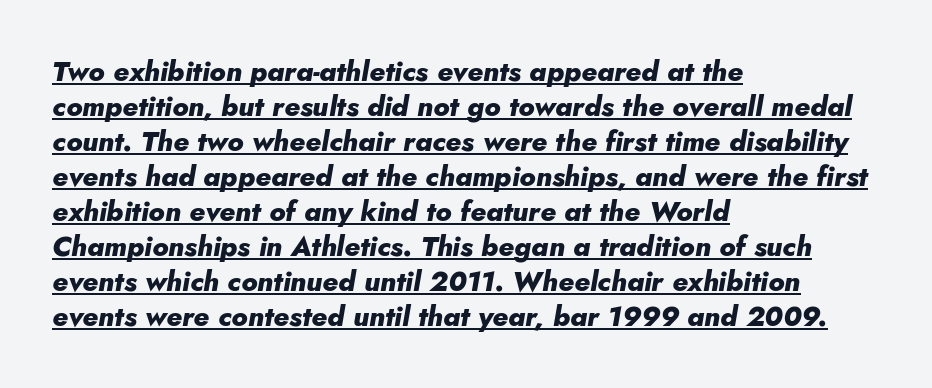
Does the weight exceed regular? Yes, all the way to bold. You could not count columns in this text — the font is proportionally spaced. Summary of vertical rhythm: regular, with standard interline spacing. You could call the tracking neutral — neither tight nor loose.
